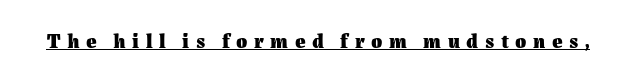
Q: Is the text bold? A: Yes.
Q: Is the text italic (slanted)? A: No, it is upright.
Q: Is the text underlined? A: Yes.
Q: Is the spacing between letters normal or unusually wide? A: Unusually wide.
